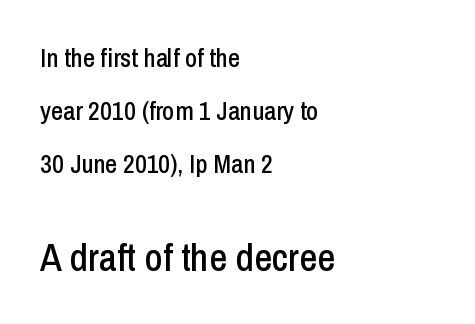
The lines are quadded left. Unlike a traditional serif, this face leaves its strokes unadorned. Spacing between characters is what you'd get straight out of the box. A roman cut, with each character standing at attention. Two sizes are in play, and the larger belongs to the second block. Character widths vary here, with narrow letters taking less room than wide ones.
